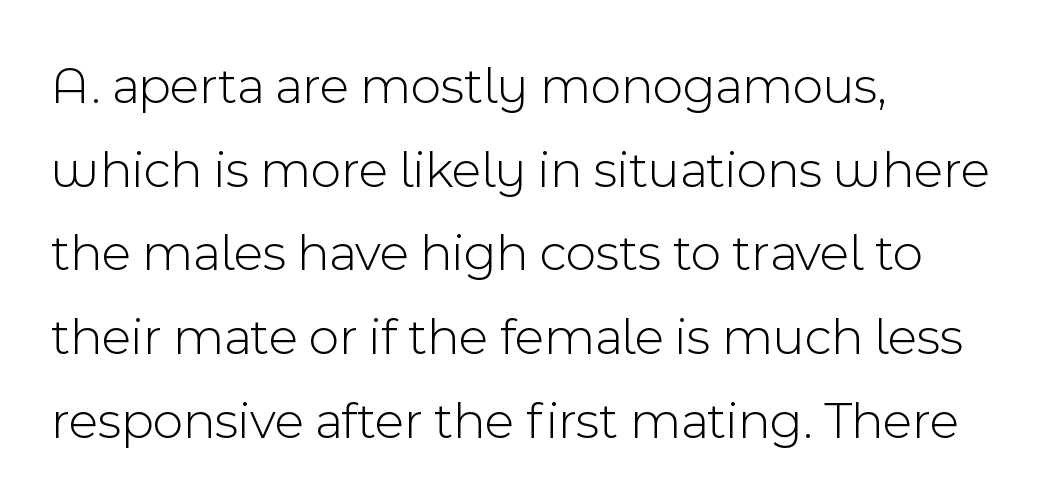
The image shows 53 px light sans-serif type, upright; set left-aligned, normal line spacing (1.58x), normal letter spacing, not underlined; a medium x-height.
